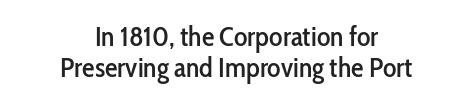
The image shows 28 px condensed sans-serif type, upright; set centered, tight line spacing (1.09x), normal letter spacing, not underlined; low stroke contrast and a medium x-height.
